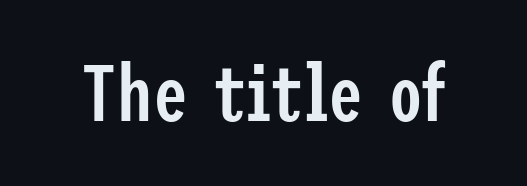
Is there any slant? The stems are plumb. No extra tracking has been applied to these lines. Only glyphs here, with clear space below each row. Letterform terminals end flat and unadorned throughout the passage.
